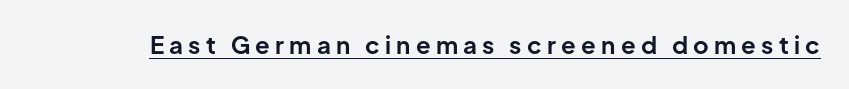
The image shows 24 px bold type, upright; set unusually wide letter spacing (+0.22 em), underlined.
